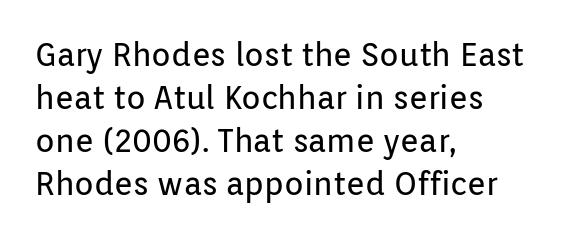
The image shows 32 px regular-weight sans-serif type, upright; set left-aligned, normal line spacing (1.34x), normal letter spacing, not underlined; low stroke contrast and a medium x-height.
